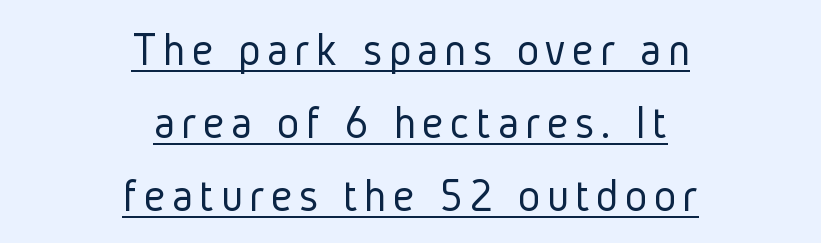
{"serif": "no", "italic": "no", "bold": "no", "weight": "light", "width": "condensed", "stroke_contrast": "low", "x_height": "medium", "monospaced": "no", "underline": "yes", "align": "center", "line_spacing": "normal", "line_spacing_ratio": 1.55, "glyph_px": 47}
